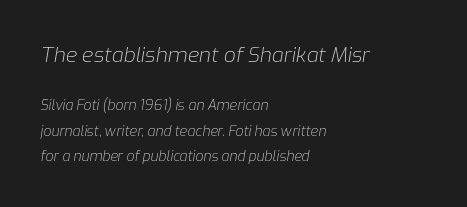
Q: Is the text bold? A: No.
Q: Is the text italic (slanted)? A: Yes, it leans right by about 9 degrees.
Q: Is the text underlined? A: No.
Q: How is the paragraph aligned? A: Left-aligned.
Q: Is the spacing between letters normal or unusually wide? A: Normal.
Q: Which block of text is set in a larger size, the first (top) or the second (bottom)? A: The first (top) one.
